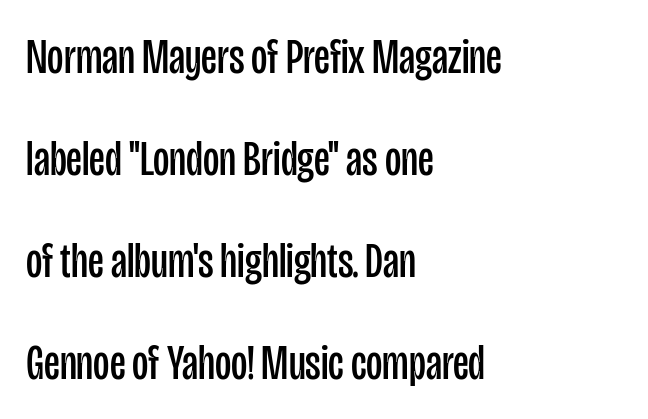
{"serif": "no", "italic": "no", "bold": "no", "weight": "regular", "width": "condensed", "stroke_contrast": "low", "x_height": "large", "monospaced": "no", "underline": "no", "align": "left", "line_spacing": "loose", "line_spacing_ratio": 2.04, "letter_spacing": "normal", "letter_spacing_em": 0.0, "glyph_px": 50}
